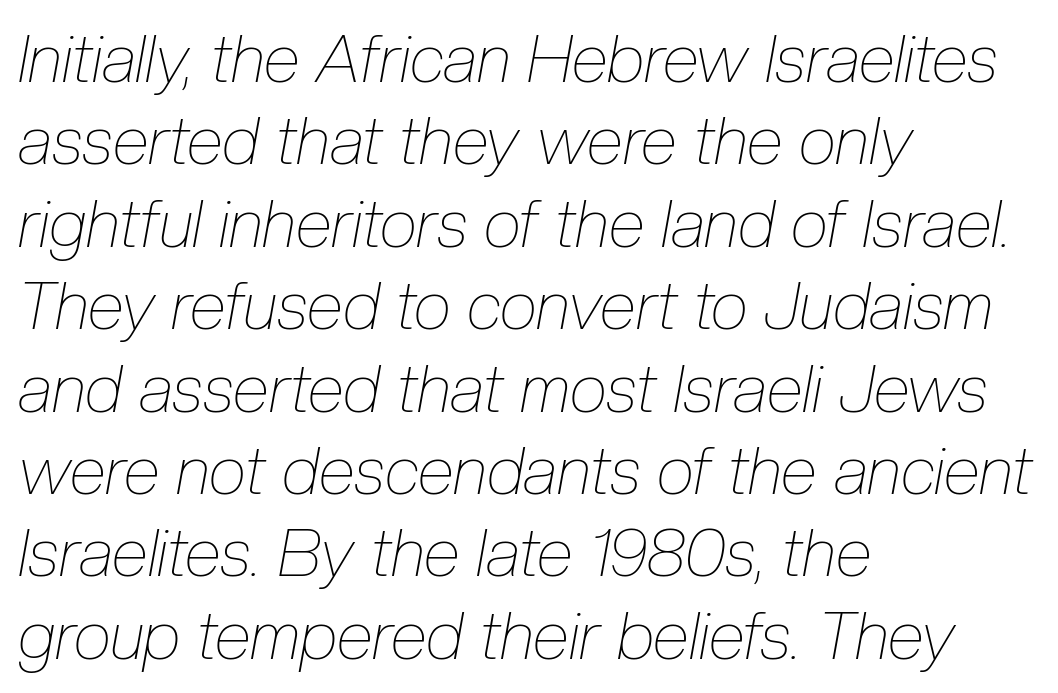
The letters advance in unequal steps, a hallmark of proportional type. The paragraph shown leans on its left margin. Stem width sits at or under what a default text font uses. A bare baseline throughout the passage.
